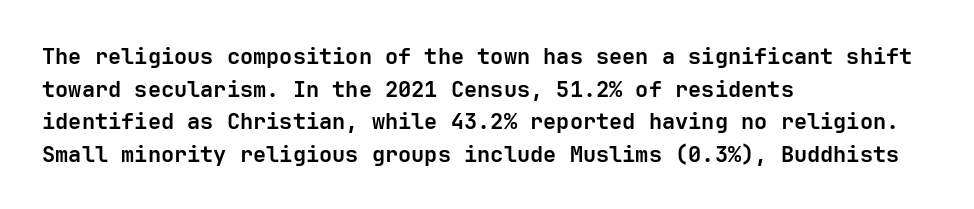
The image shows 22 px bold type, upright; set left-aligned, normal line spacing (1.48x), normal letter spacing, not underlined.
